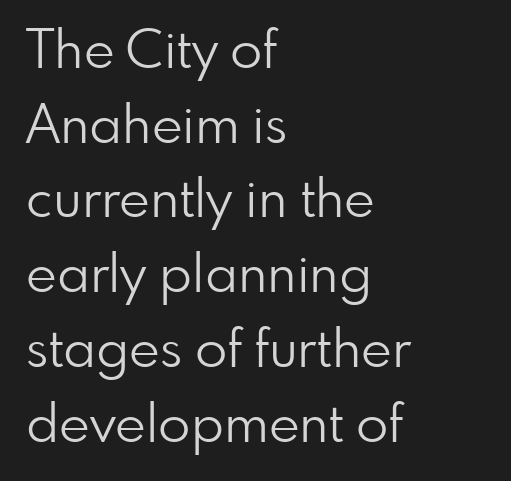
The image shows 53 px light sans-serif type, upright; set left-aligned, normal line spacing (1.41x), normal letter spacing, not underlined; low stroke contrast and a small x-height.
